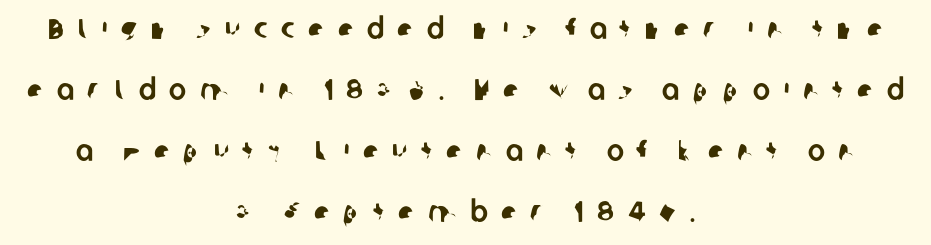
{"serif": "no", "width": "normal", "stroke_contrast": "low", "x_height": "medium", "monospaced": "no", "underline": "no", "align": "center", "line_spacing": "loose", "line_spacing_ratio": 2.1, "letter_spacing": "wide", "letter_spacing_em": 0.46, "glyph_px": 29}
